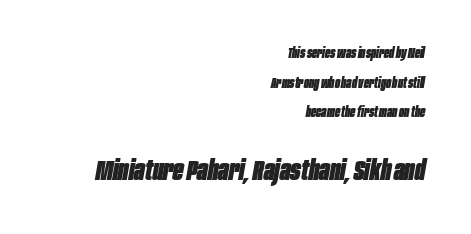
This sample uses plain, unmodified letter spacing. Baseline-to-baseline distance is far greater than the letter height. The area under the type is left untouched. The designer gave the closing block more size than the opening block. Would a proofreader flag this as italicized? Yes.
